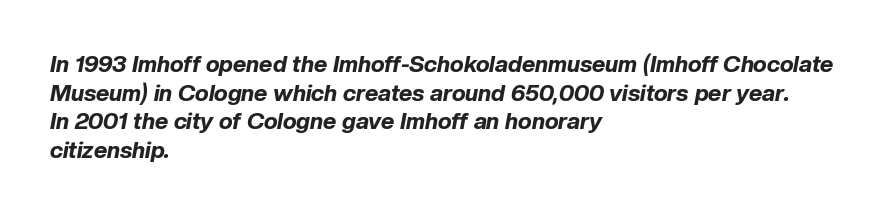
{"italic": "yes", "lean": "right", "slant_degrees": 10, "bold": "yes", "underline": "no", "align": "left", "line_spacing_ratio": 1.24, "letter_spacing": "normal", "letter_spacing_em": 0.0, "glyph_px": 23}
